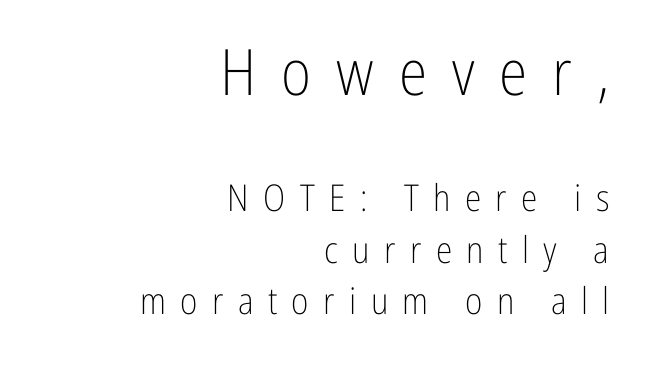
Compared with a typical body face, this is equally light or lighter still. Glyph-to-glyph distance is far greater than everyday printed text. The earlier block is typeset at a bigger size than the later block. Here the designer chose a conventional face with non-uniform glyph widths.
